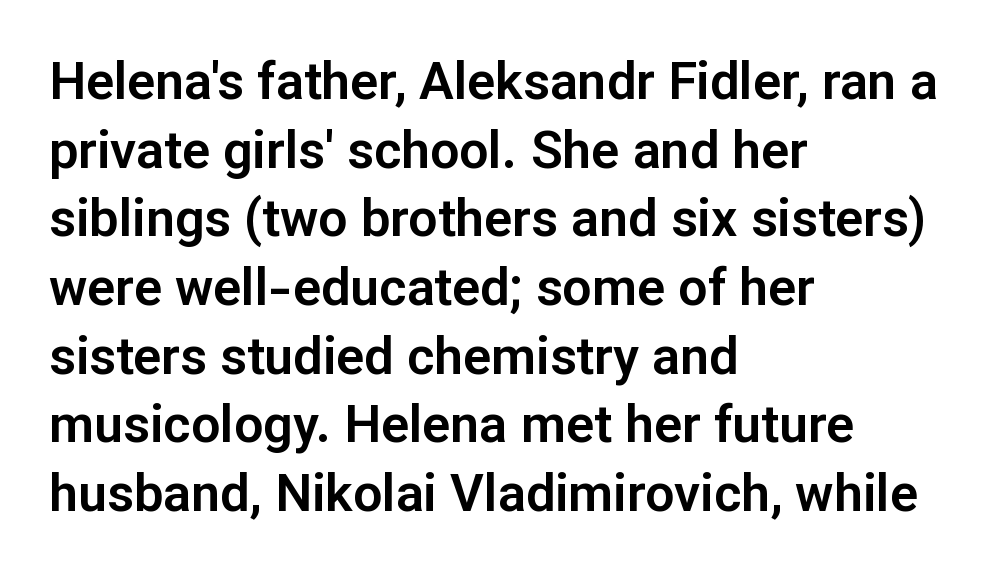
The image shows 52 px sans-serif type, upright; set left-aligned, normal line spacing (1.32x), normal letter spacing, not underlined; low stroke contrast and a medium x-height.
